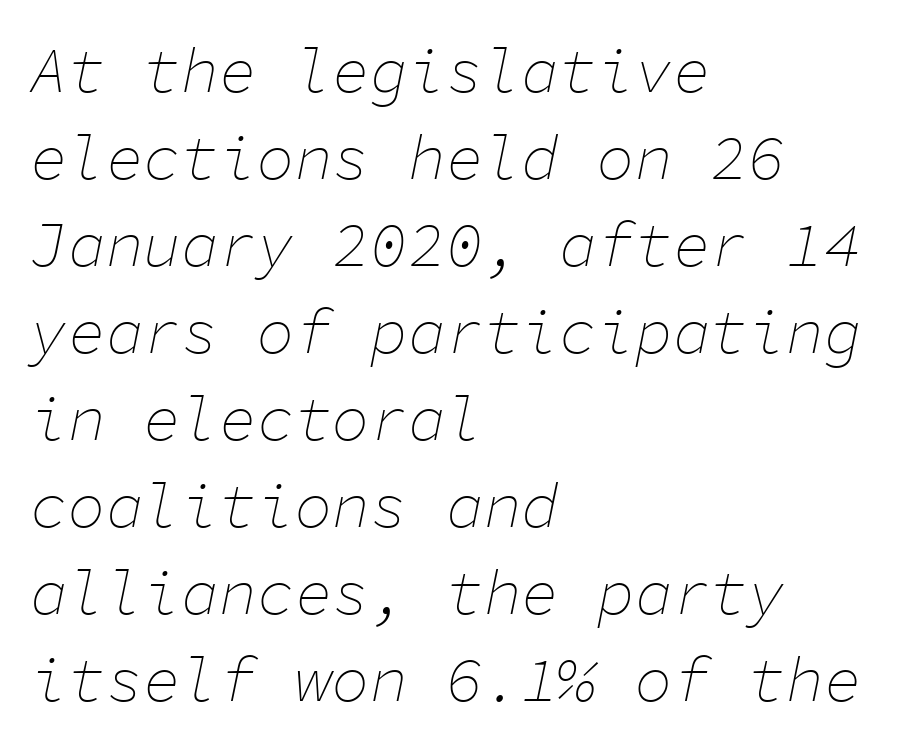
Regular leading. Nothing heavy about these letters — not bold at all. The lines are quadded left. These lines were composed using italics. Clear beneath every line of the passage.
